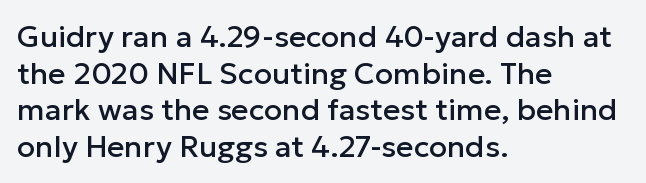
Has an underline been added? It has not. In CSS terms this would be text-align: left. Ascenders rise straight up at ninety degrees. A typesetter would call this proportional, since set widths differ per character.
